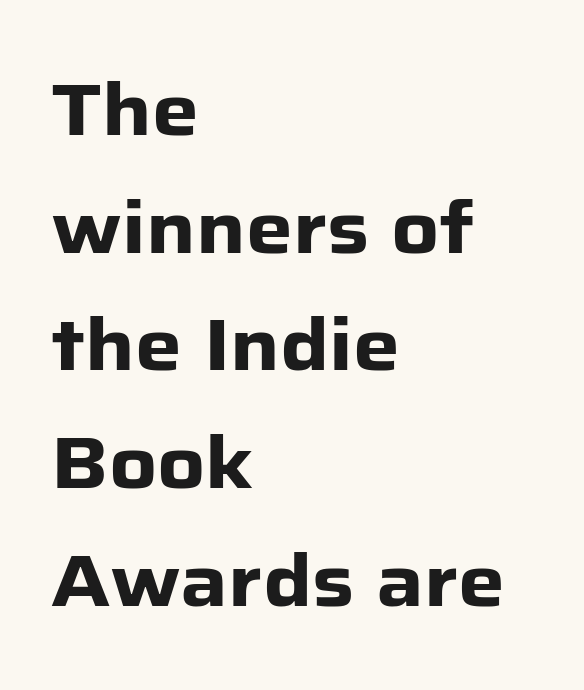
Q: Is the text bold? A: Yes.
Q: Is the text italic (slanted)? A: No, it is upright.
Q: Is the typeface a serif or a sans-serif typeface? A: Sans-serif.
Q: Is the text underlined? A: No.
Q: How is the paragraph aligned? A: Left-aligned.
Q: Is the spacing between letters normal or unusually wide? A: Normal.
Q: Is the spacing between lines tight, normal or loose? A: Normal.
Q: Width (condensed, normal, or wide)? A: Normal.
Q: Stroke contrast? A: Low.
Q: x-height? A: Medium.
Q: Monospaced? A: No.
